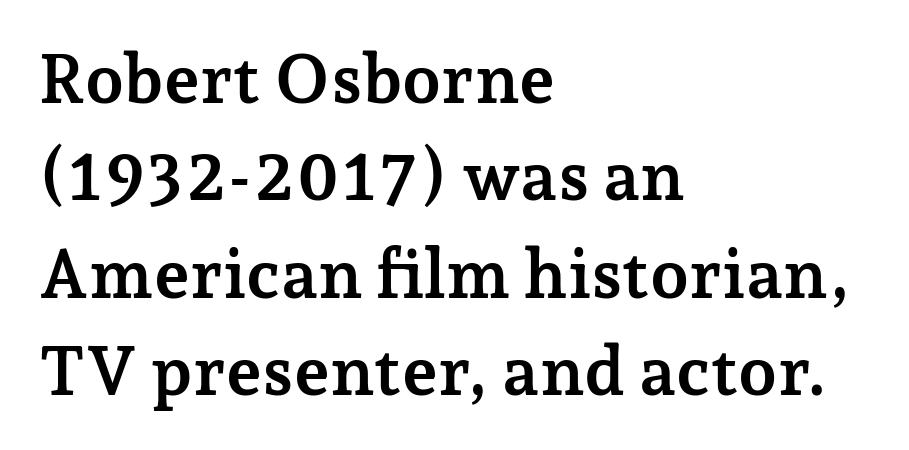
{"serif": "yes", "italic": "no", "bold": "yes", "weight": "semibold", "width": "normal", "stroke_contrast": "low", "x_height": "medium", "monospaced": "no", "underline": "no", "align": "left", "line_spacing": "normal", "line_spacing_ratio": 1.41, "letter_spacing": "normal", "letter_spacing_em": 0.0, "glyph_px": 69}
